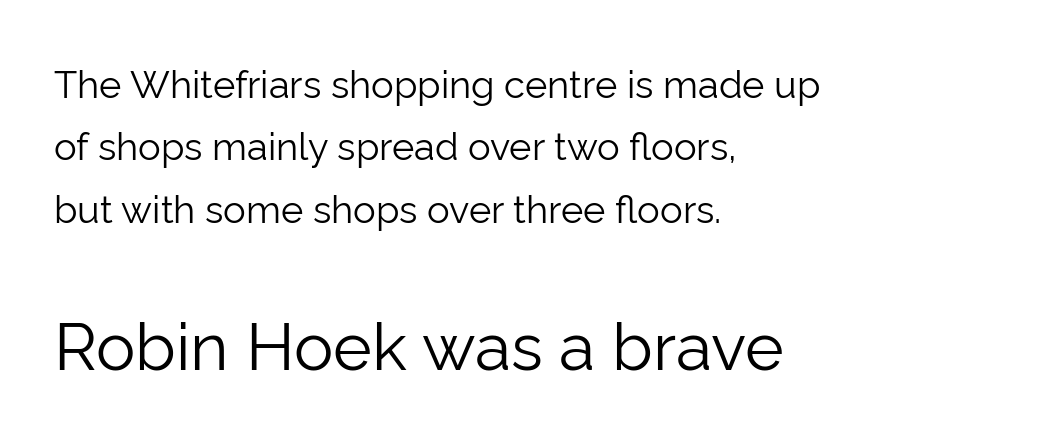
Type without underlining. The second block has been scaled up relative to the first. The vertical gap from one line to the next is medium. Observe the ordinary spacing: letters are neighbours, not strangers. A typesetter would label this face a sans. Character widths vary here, with narrow letters taking less room than wide ones.
